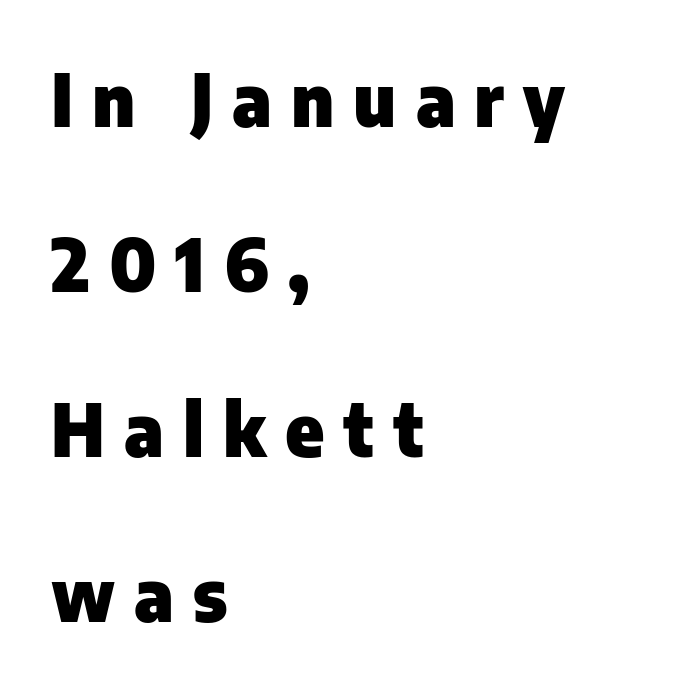
The image shows 73 px heavy sans-serif type, upright; set left-aligned, loose line spacing (2.26x), unusually wide letter spacing (+0.26 em), not underlined; low stroke contrast and a medium x-height.
